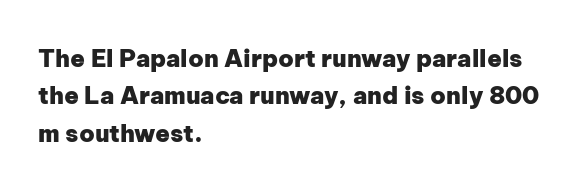
Underline: absent. Strokes here are thick enough to call this a true bold. This block has exactly the height ordinary leading produces. Standard letterfit; no display-style spreading of the glyphs. The lines are quadded left.
